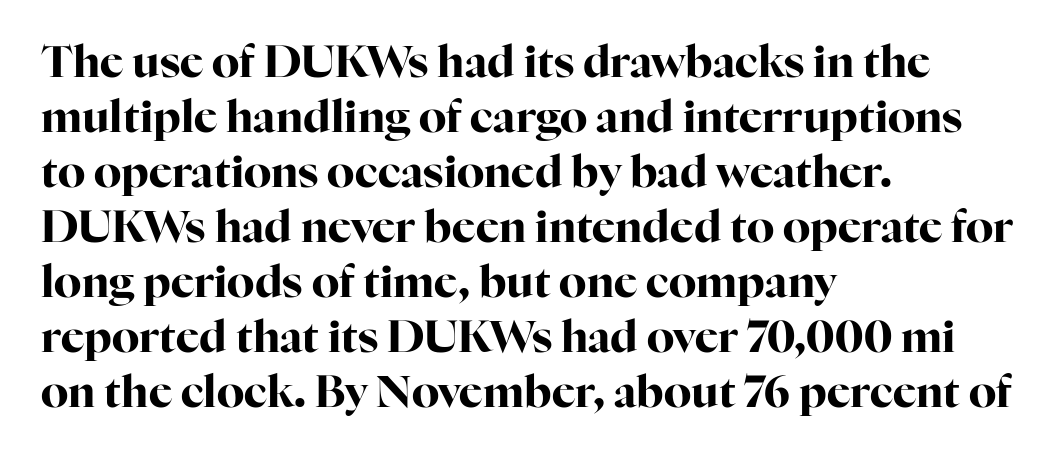
Baseline-to-baseline distance is the conventional proportion of letter height. Font category for this specimen: serif. This sample is left-justified, so line endings fall wherever the words run out. The face used here is proportionally spaced, like ordinary book or web type. Students, note that the glyphs here touch the page at normal intervals. Decoration check: the copy has no underline.
